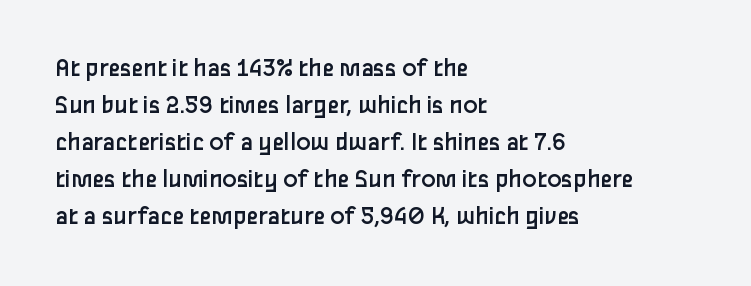
Reading down the block, your eye returns to a fixed left position each line. Tall strokes in this sample are plumb rather than angled. The rendering uses a moderate line-height, typical for paragraphs. This is not heavy type; no bold has been used. Any mark beneath the type? The region is blank. Each word holds together tightly as a unit, with standard inter-letter gaps.
